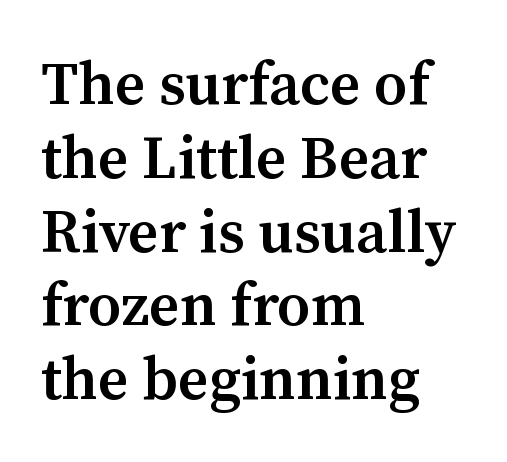
The image shows 60 px semibold serif type, upright; set left-aligned, line spacing 1.23x, normal letter spacing, not underlined; medium stroke contrast and a medium x-height.
